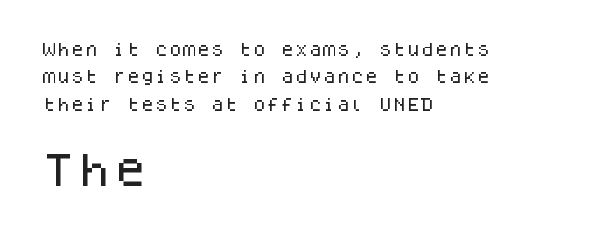
This rendering features lettering with no underline. Leading: increased. Classification — sans serif. Posture: vertical. The rag falls on the right side of this text block. Think of a typewriter: that constant character pitch is what you see here.
